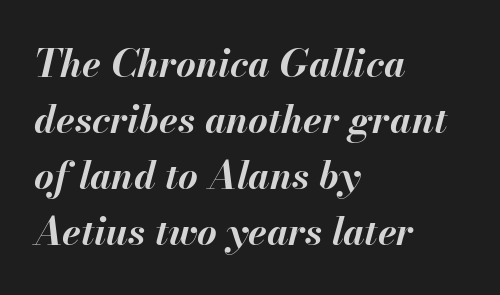
Q: Is the text bold? A: Yes.
Q: Is the text italic (slanted)? A: Yes, it leans right by about 13 degrees.
Q: Is the text underlined? A: No.
Q: How is the paragraph aligned? A: Left-aligned.
Q: Is the spacing between letters normal or unusually wide? A: Normal.
Q: Is the spacing between lines tight, normal or loose? A: Normal.
Q: Width (condensed, normal, or wide)? A: Normal.
Q: Stroke contrast? A: Medium.
Q: x-height? A: Small.
Q: Monospaced? A: No.
